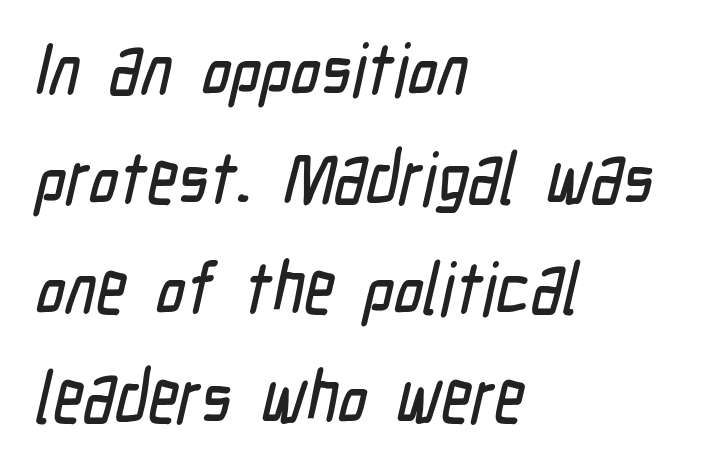
Q: Is the typeface a serif or a sans-serif typeface? A: Sans-serif.
Q: Is the text underlined? A: No.
Q: How is the paragraph aligned? A: Left-aligned.
Q: Is the spacing between letters normal or unusually wide? A: Normal.
Q: Is the spacing between lines tight, normal or loose? A: Normal.
Q: Width (condensed, normal, or wide)? A: Condensed.
Q: Stroke contrast? A: Low.
Q: x-height? A: Medium.
Q: Monospaced? A: No.
